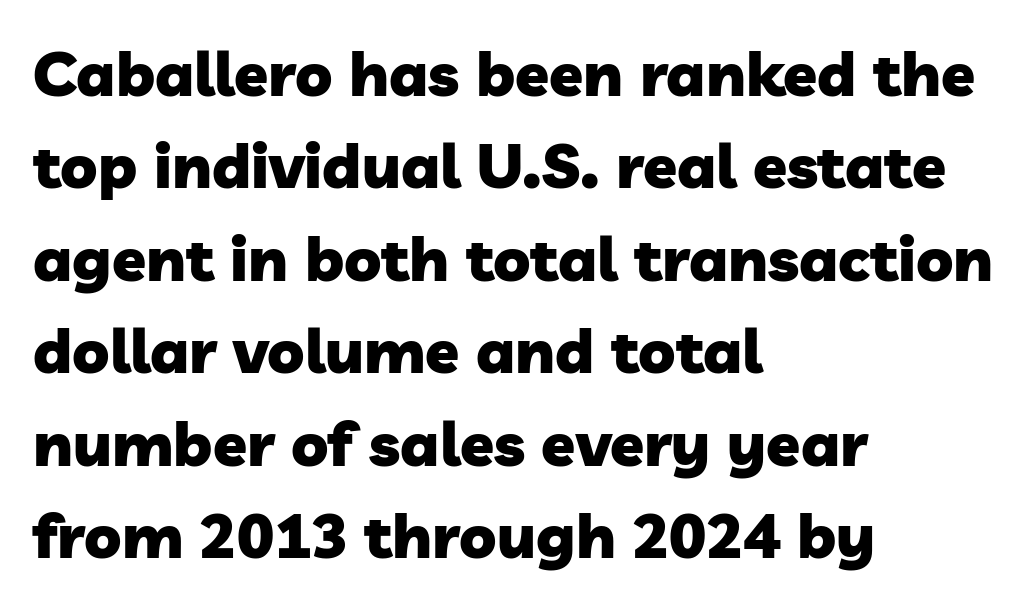
Q: Is the text bold? A: Yes.
Q: Is the typeface a serif or a sans-serif typeface? A: Sans-serif.
Q: Is the text underlined? A: No.
Q: How is the paragraph aligned? A: Left-aligned.
Q: Is the spacing between letters normal or unusually wide? A: Normal.
Q: Is the spacing between lines tight, normal or loose? A: Normal.
Q: Width (condensed, normal, or wide)? A: Normal.
Q: Stroke contrast? A: Low.
Q: x-height? A: Medium.
Q: Monospaced? A: No.
